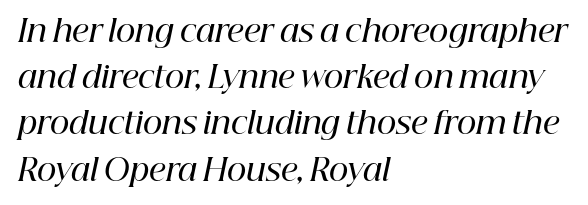
The image shows 30 px semibold serif type, italic (leaning right); set left-aligned, normal line spacing (1.54x), normal letter spacing, not underlined; high stroke contrast and a medium x-height.
